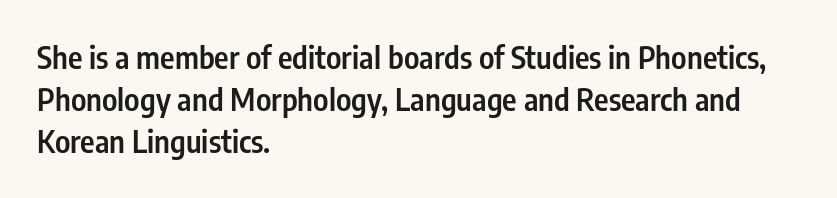
{"serif": "no", "italic": "no", "bold": "semi", "weight": "semibold", "width": "condensed", "stroke_contrast": "low", "x_height": "medium", "monospaced": "no", "underline": "no", "align": "left", "line_spacing": "normal", "line_spacing_ratio": 1.36, "letter_spacing": "normal", "letter_spacing_em": 0.0, "glyph_px": 31}
